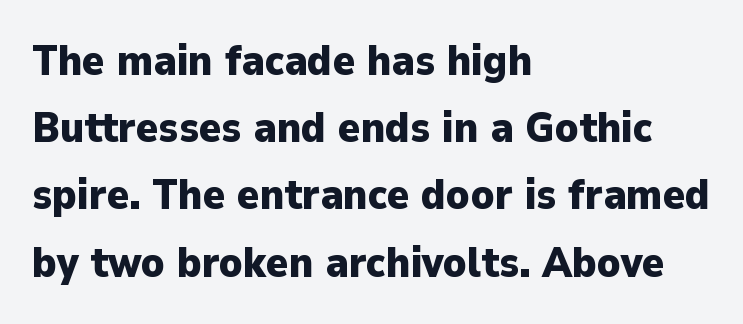
{"serif": "no", "italic": "no", "bold": "yes", "weight": "heavy", "width": "normal", "stroke_contrast": "low", "x_height": "medium", "monospaced": "no", "underline": "no", "align": "left", "line_spacing": "normal", "line_spacing_ratio": 1.6, "letter_spacing": "normal", "letter_spacing_em": 0.0, "glyph_px": 42}
